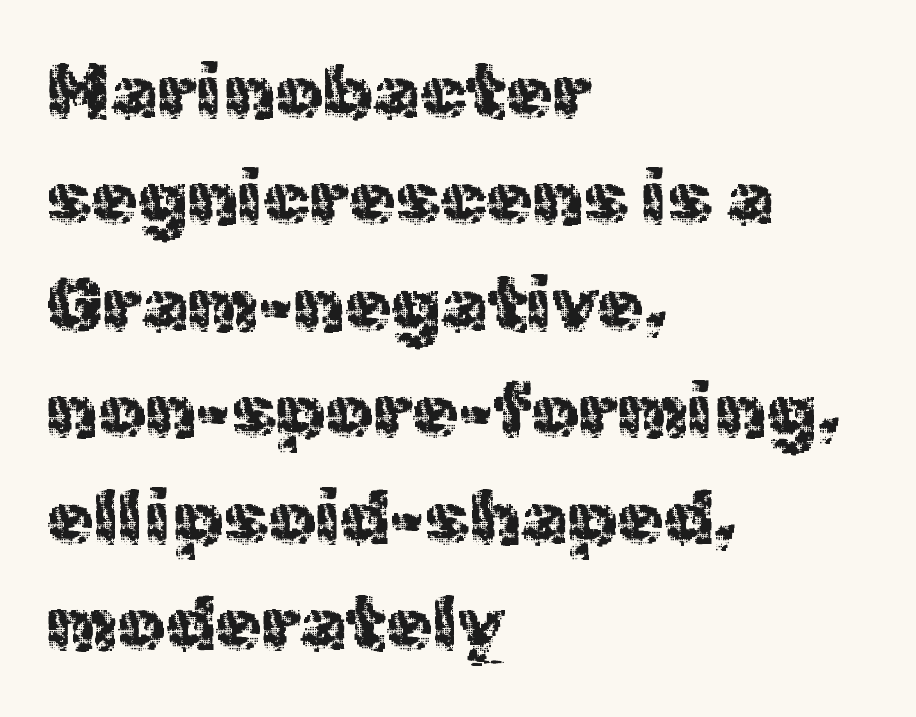
{"serif": "no", "italic": "no", "bold": "no", "weight": "regular", "width": "normal", "x_height": "medium", "monospaced": "no", "underline": "no", "align": "left", "line_spacing": "normal", "line_spacing_ratio": 1.42, "letter_spacing": "normal", "letter_spacing_em": 0.0, "glyph_px": 75}
